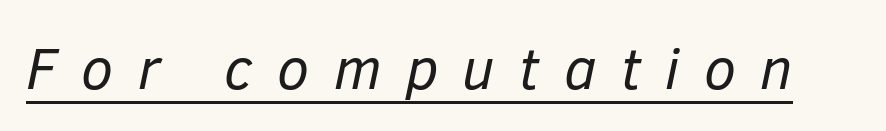
Q: Is the text bold? A: No.
Q: Is the text italic (slanted)? A: Yes, it leans right by about 12 degrees.
Q: Is the text underlined? A: Yes.
Q: Is the spacing between letters normal or unusually wide? A: Unusually wide.
Q: Width (condensed, normal, or wide)? A: Normal.
Q: Stroke contrast? A: Low.
Q: x-height? A: Medium.
Q: Monospaced? A: No.
